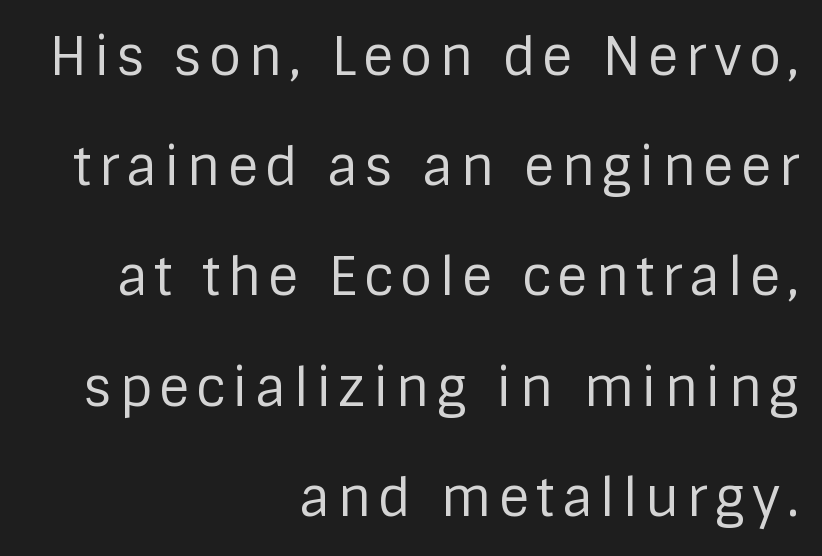
The image shows 52 px regular-weight sans-serif type, upright; set right-aligned, loose line spacing (2.12x), not underlined; low stroke contrast and a large x-height.
